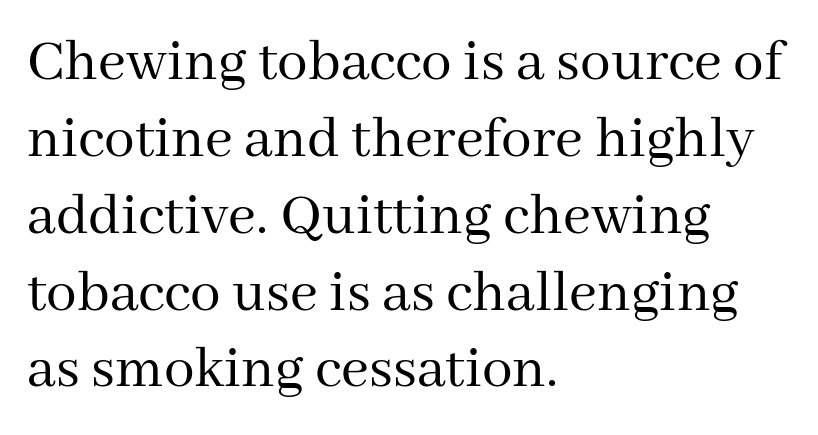
Q: Is the text bold? A: No.
Q: Is the text italic (slanted)? A: No, it is upright.
Q: Is the typeface a serif or a sans-serif typeface? A: Serif.
Q: Is the text underlined? A: No.
Q: How is the paragraph aligned? A: Left-aligned.
Q: Is the spacing between letters normal or unusually wide? A: Normal.
Q: Is the spacing between lines tight, normal or loose? A: Normal.
Q: Width (condensed, normal, or wide)? A: Normal.
Q: Stroke contrast? A: Medium.
Q: x-height? A: Medium.
Q: Monospaced? A: No.
